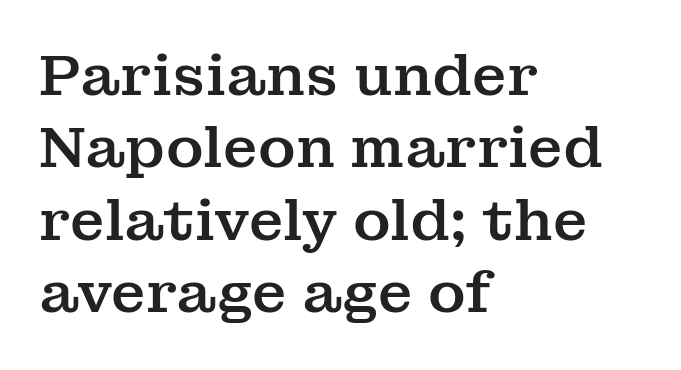
The image shows 57 px serif type, upright; set left-aligned, normal line spacing (1.27x), normal letter spacing, not underlined; medium stroke contrast and a medium x-height.
